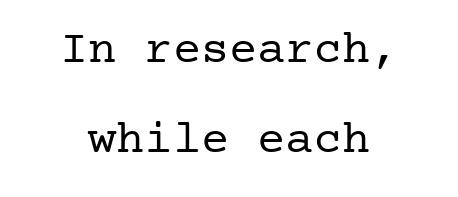
In CSS terms this would be text-align: center. Glyph-to-glyph distance matches everyday printed text. Rule under the text: the space is simply empty. When letters stand straight like this, we call the style roman or upright. No heavy texture on the line: the type isn't bold.
